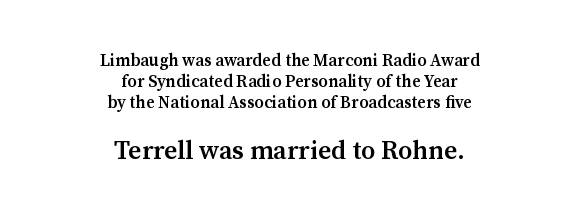
Strokes here are thickened, but only to semibold level. Compare the two chunks: the lower has the greater cap height. The typesetter chose a symmetrical, centered arrangement here. Has an underline been added? It has not. Style check: upright.
